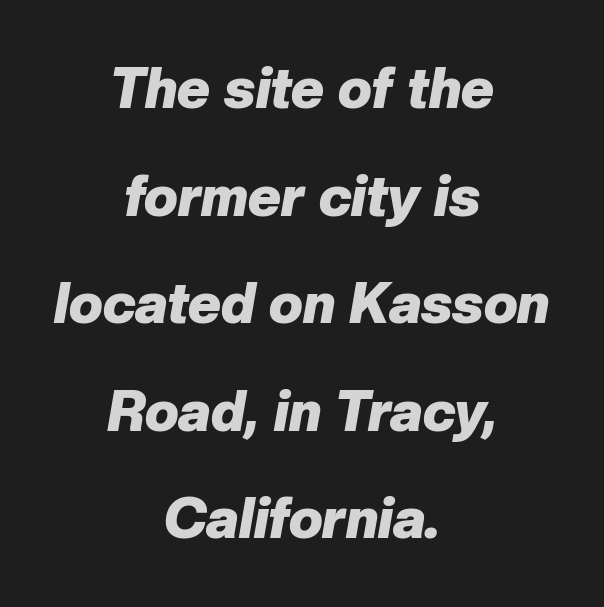
The image shows 56 px heavy type, italic (leaning right); set centered, loose line spacing (1.92x), normal letter spacing, not underlined; low stroke contrast and a medium x-height.
